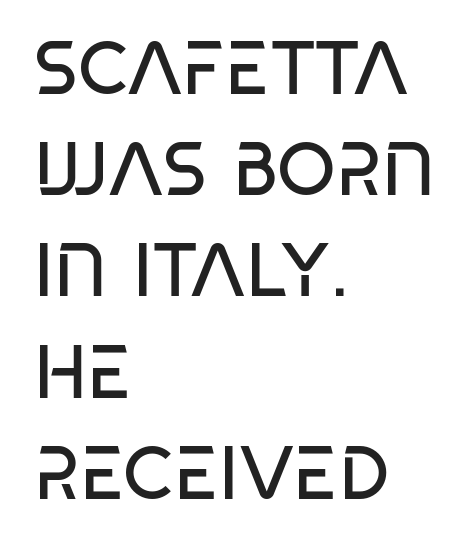
Q: Is the text bold? A: No.
Q: Is the typeface a serif or a sans-serif typeface? A: Sans-serif.
Q: Is the text underlined? A: No.
Q: How is the paragraph aligned? A: Left-aligned.
Q: Is the spacing between letters normal or unusually wide? A: Normal.
Q: Is the spacing between lines tight, normal or loose? A: Normal.
Q: Width (condensed, normal, or wide)? A: Condensed.
Q: Stroke contrast? A: Low.
Q: x-height? A: Large.
Q: Monospaced? A: No.
